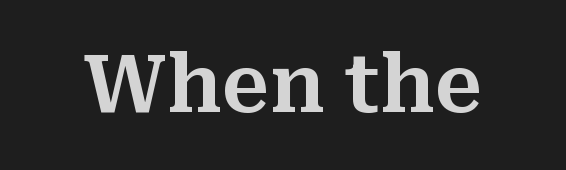
{"serif": "yes", "italic": "no", "width": "normal", "stroke_contrast": "medium", "x_height": "medium", "monospaced": "no", "underline": "no", "letter_spacing": "normal", "letter_spacing_em": 0.0, "glyph_px": 79}
